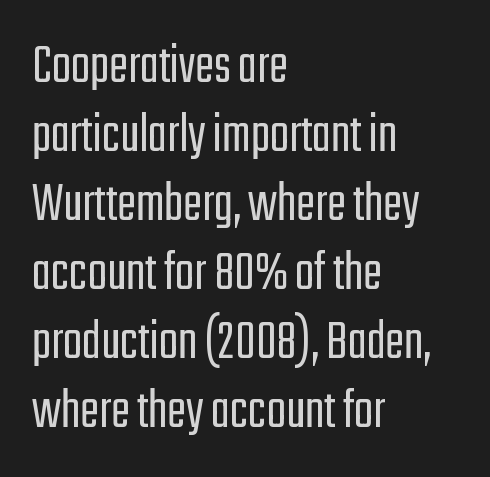
Q: Is the text bold? A: No.
Q: Is the text italic (slanted)? A: No, it is upright.
Q: Is the typeface a serif or a sans-serif typeface? A: Sans-serif.
Q: Is the text underlined? A: No.
Q: How is the paragraph aligned? A: Left-aligned.
Q: Is the spacing between letters normal or unusually wide? A: Normal.
Q: Width (condensed, normal, or wide)? A: Condensed.
Q: Stroke contrast? A: Low.
Q: x-height? A: Medium.
Q: Monospaced? A: No.
